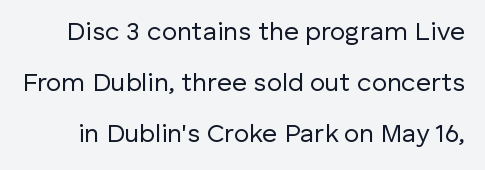
The image shows 26 px text type, upright; set loose line spacing (1.97x), normal letter spacing, not underlined.
